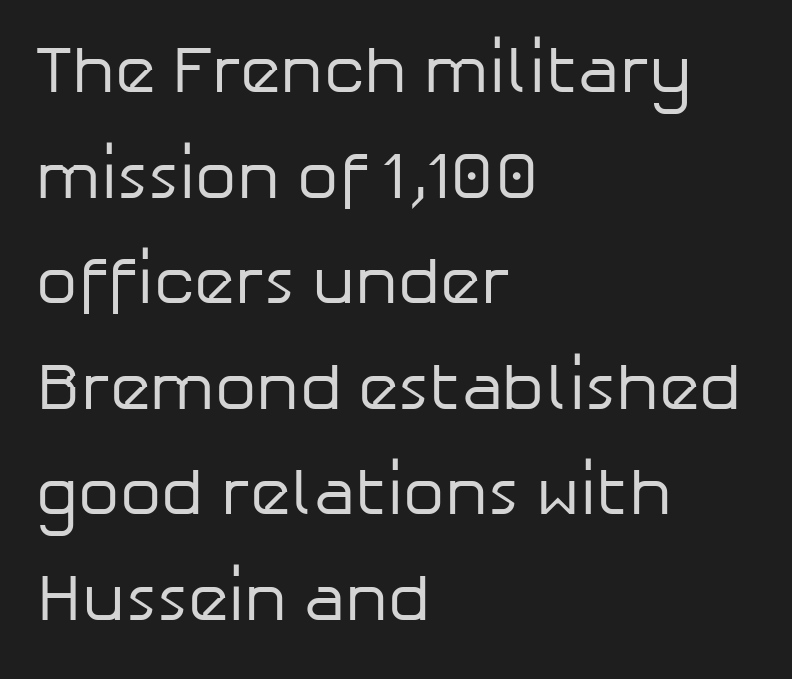
The letters stand straight up with perfectly vertical stems. The passage shown is typeset with a sans-serif family. The rendering uses a moderate line-height, typical for paragraphs. This sample has the flowing, uneven cadence of proportional lettering.
